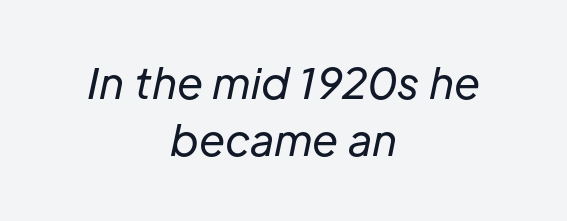
{"italic": "yes", "lean": "right", "slant_degrees": 12, "bold": "no", "weight": "regular", "width": "normal", "stroke_contrast": "low", "x_height": "medium", "monospaced": "no", "underline": "no", "align": "center", "line_spacing": "normal", "line_spacing_ratio": 1.36, "letter_spacing": "normal", "letter_spacing_em": 0.0, "glyph_px": 42}
